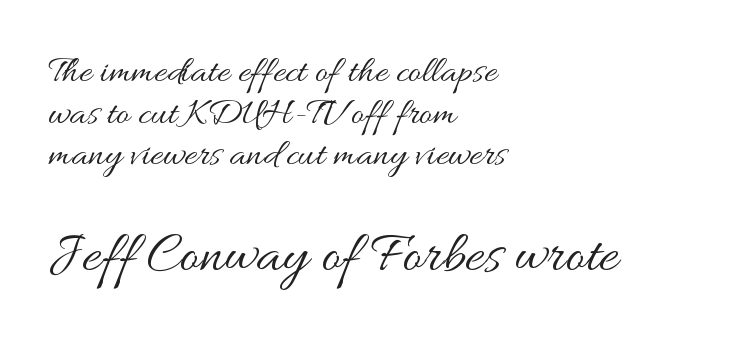
Each letter keeps its own natural width here, so spacing adapts to shape. The composition opens small and finishes big. Nobody drew a line under any word here. Stems and bowls with no extra thickness — not bold. The passage shown stacks its lines with hardly any gap.
